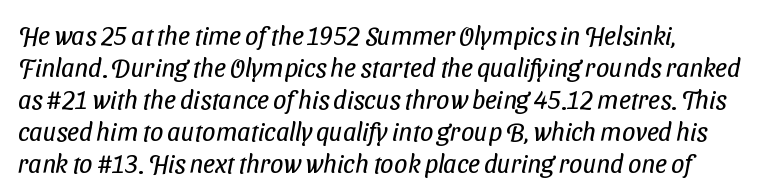
The weight tops out at a normal text grade. These lines keep a tight, regular rhythm from letter to letter. Glance below the letters and you will spot only blank space.
